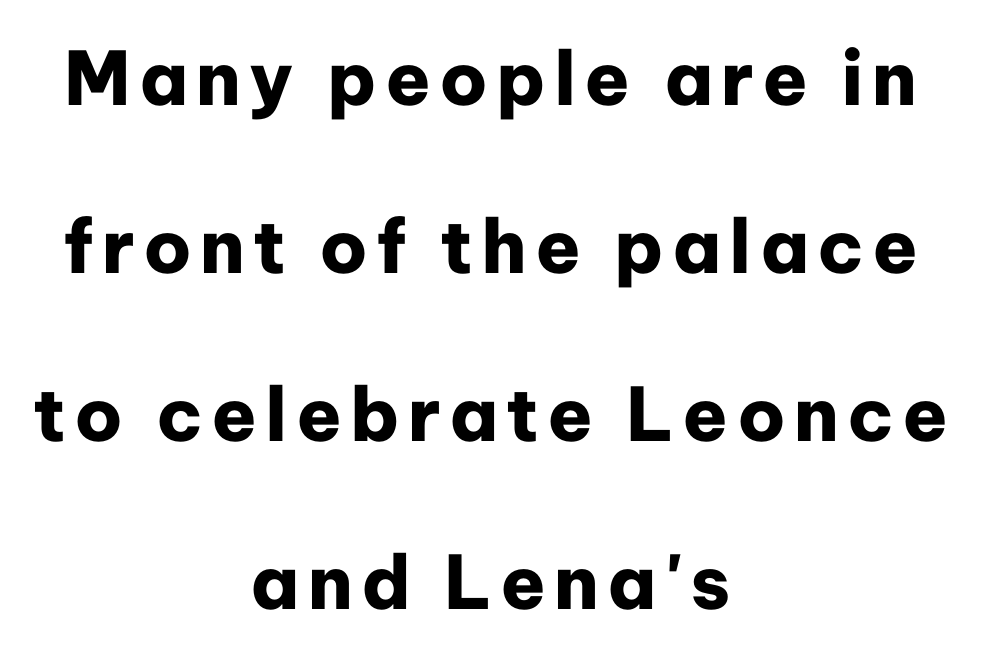
Strong, thick strokes mark this as bold type. If you measured baseline to baseline, you'd find a long distance. Lines of text with bare space underneath. This is sans-serif lettering, the kind often seen on screens and signage. Here the designer chose a conventional face with non-uniform glyph widths. Where is the straight margin? There isn't one; the lines are centered.
